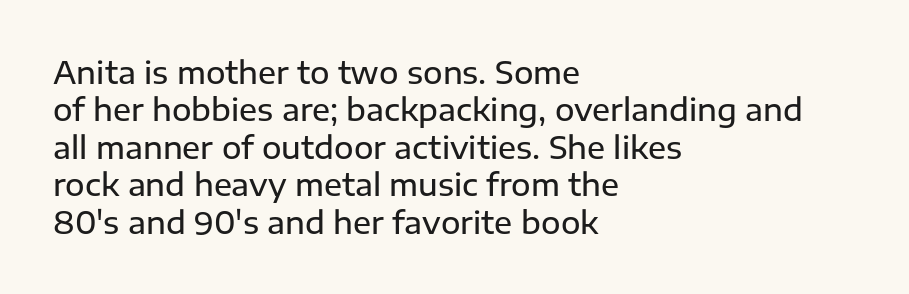
{"serif": "no", "italic": "no", "bold": "semi", "weight": "semibold", "width": "normal", "stroke_contrast": "low", "x_height": "medium", "monospaced": "no", "underline": "no", "align": "left", "line_spacing": "normal", "line_spacing_ratio": 1.25, "letter_spacing": "normal", "letter_spacing_em": 0.0, "glyph_px": 30}
